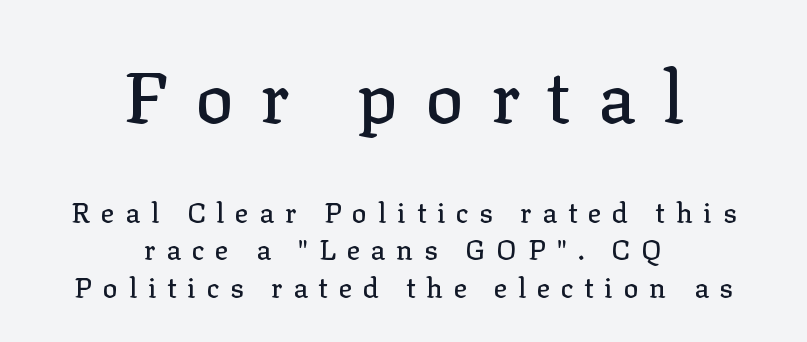
{"serif": "yes", "italic": "no", "width": "normal", "stroke_contrast": "low", "x_height": "medium", "monospaced": "no", "underline": "no", "align": "center", "line_spacing": "normal", "line_spacing_ratio": 1.35, "letter_spacing": "wide", "letter_spacing_em": 0.38, "larger_block": "first", "size_ratio": 2.54, "glyph_px": 71}
